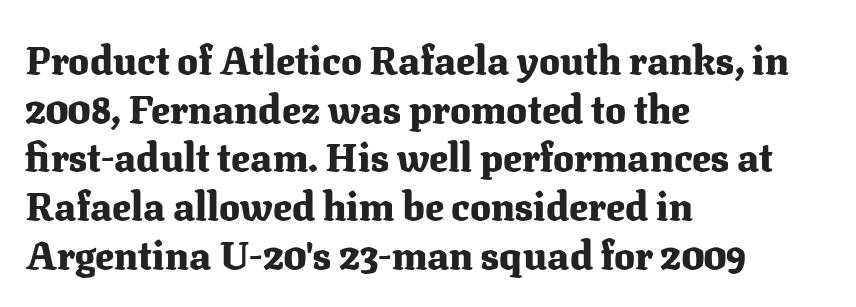
Q: Is the text bold? A: Yes.
Q: Is the text italic (slanted)? A: No, it is upright.
Q: Is the typeface a serif or a sans-serif typeface? A: Serif.
Q: Is the text underlined? A: No.
Q: How is the paragraph aligned? A: Left-aligned.
Q: Is the spacing between letters normal or unusually wide? A: Normal.
Q: Is the spacing between lines tight, normal or loose? A: Normal.
Q: Width (condensed, normal, or wide)? A: Normal.
Q: Stroke contrast? A: Medium.
Q: x-height? A: Medium.
Q: Monospaced? A: No.
